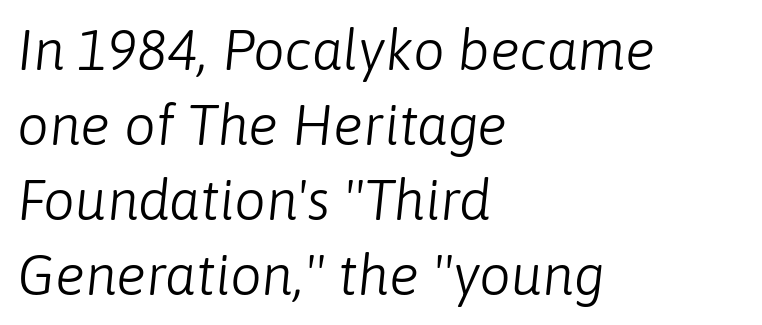
The gaps between neighbouring characters are ordinary and unremarkable. This sample uses an oblique cut, with every glyph tilted off the vertical. The passage shown stacks its lines at a standard gap. The strokes are not fattened; the text isn't bold. Casual observation: everything's shoved over to the left. Lines of text with bare space underneath.
